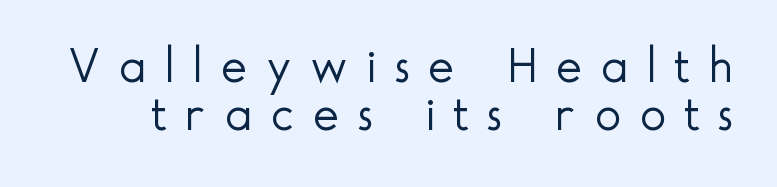
{"serif": "no", "italic": "no", "bold": "no", "weight": "light", "width": "normal", "x_height": "small", "monospaced": "no", "underline": "no", "line_spacing": "tight", "line_spacing_ratio": 0.96, "letter_spacing": "wide", "letter_spacing_em": 0.37, "glyph_px": 50}
